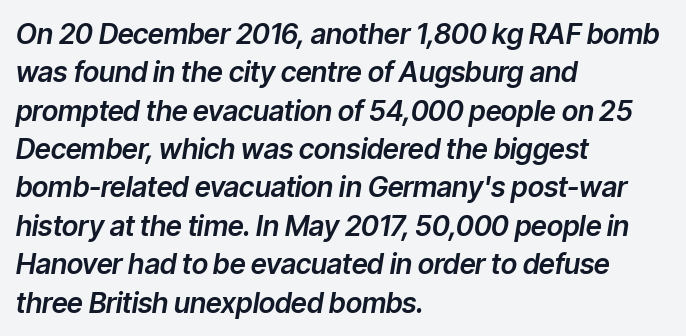
The image shows 28 px text type, italic (leaning right); set left-aligned, normal line spacing (1.37x), normal letter spacing, not underlined; low stroke contrast and a medium x-height.
